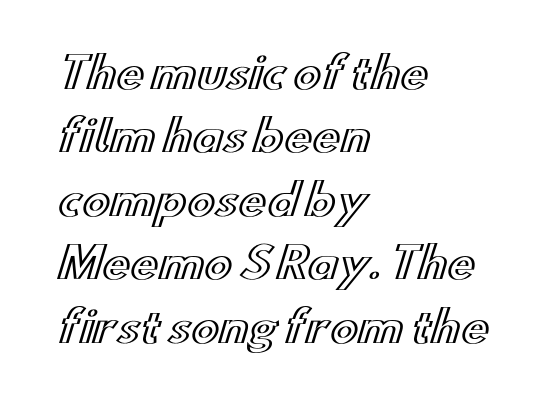
{"width": "wide", "x_height": "small", "monospaced": "no", "underline": "no", "align": "left", "line_spacing": "normal", "line_spacing_ratio": 1.51, "letter_spacing": "normal", "letter_spacing_em": 0.0, "glyph_px": 42}
